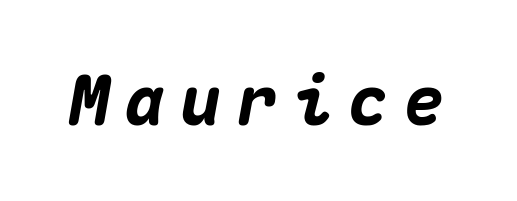
The image shows 68 px heavy type, italic (leaning right), monospaced; set unusually wide letter spacing (+0.22 em), not underlined; medium stroke contrast and a medium x-height.
